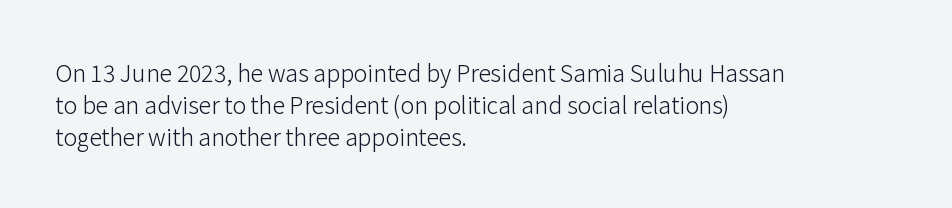
The image shows 23 px text type, upright; set left-aligned, normal line spacing (1.39x), normal letter spacing, not underlined.
